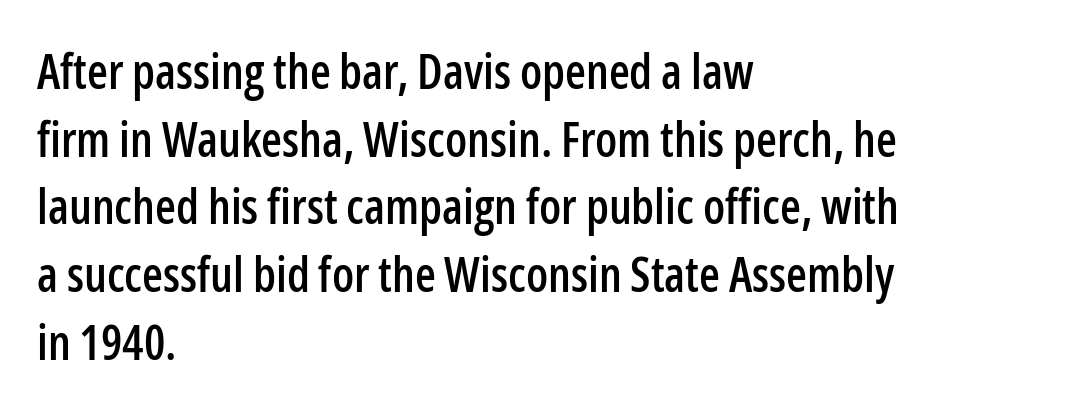
{"serif": "no", "italic": "no", "width": "condensed", "stroke_contrast": "low", "x_height": "medium", "monospaced": "no", "underline": "no", "align": "left", "line_spacing": "normal", "line_spacing_ratio": 1.41, "letter_spacing": "normal", "letter_spacing_em": 0.0, "glyph_px": 48}
